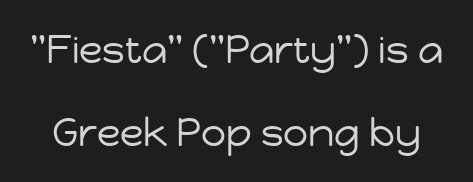
The image shows 39 px regular-weight sans-serif type, upright; set loose line spacing (2.14x), normal letter spacing, not underlined; low stroke contrast and a medium x-height.
